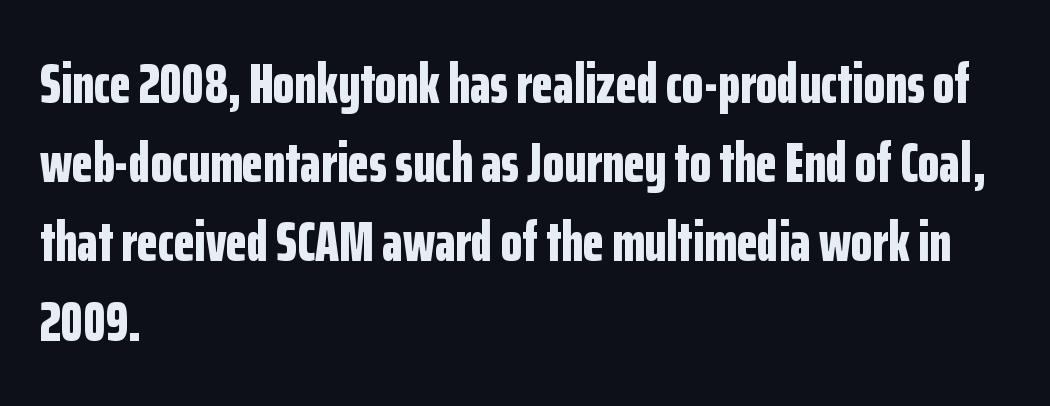
Q: Is the text bold? A: Yes.
Q: Is the text italic (slanted)? A: No, it is upright.
Q: Is the typeface a serif or a sans-serif typeface? A: Sans-serif.
Q: Is the text underlined? A: No.
Q: How is the paragraph aligned? A: Left-aligned.
Q: Is the spacing between letters normal or unusually wide? A: Normal.
Q: Is the spacing between lines tight, normal or loose? A: Normal.
Q: Width (condensed, normal, or wide)? A: Condensed.
Q: Stroke contrast? A: Low.
Q: x-height? A: Medium.
Q: Monospaced? A: No.
